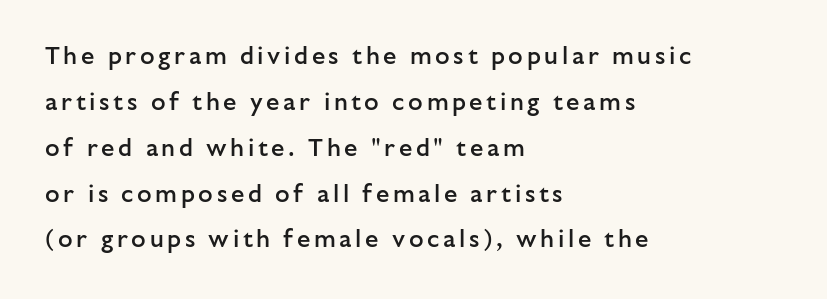
The image shows 24 px text type, upright; set left-aligned, loose line spacing (1.91x), not underlined.
